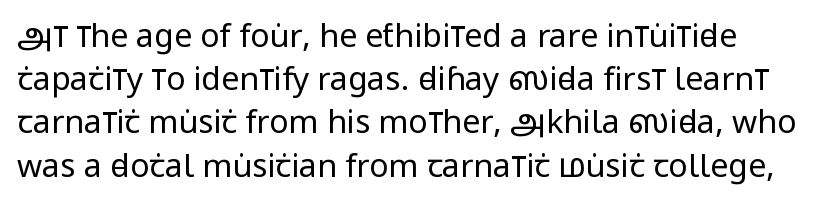
The tracking reads as untouched default to a designer's eye. Anything drawn beneath the words? Only blank space. The typesetting does not lean heavy: it is not bold. This sample has the flowing, uneven cadence of proportional lettering.
